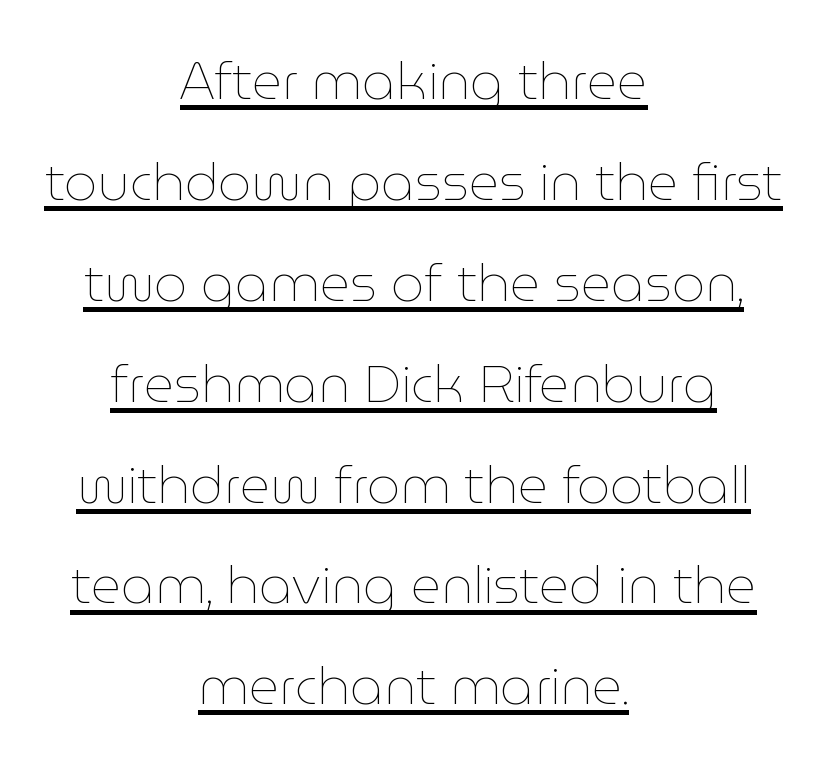
The face used here is proportionally spaced, like ordinary book or web type. What decoration does the sample have? An underline. This rendering uses center alignment, leaving both contours irregular but symmetric. These lines keep a tight, regular rhythm from letter to letter. The characters are drawn with everyday or finer stroke widths.
